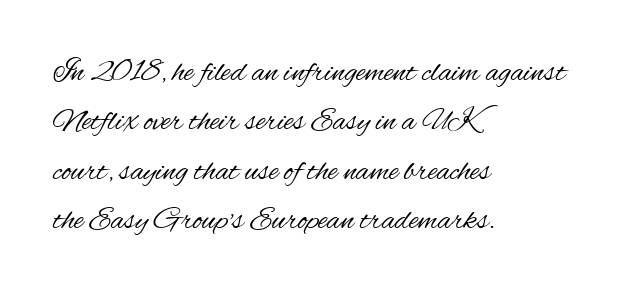
The image shows 32 px regular-weight, condensed sans-serif type; set left-aligned, normal line spacing (1.54x), normal letter spacing, not underlined; medium stroke contrast and a small x-height.
